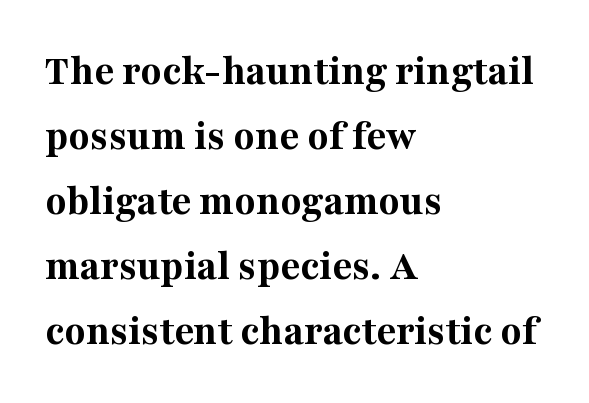
{"serif": "yes", "italic": "no", "bold": "yes", "weight": "bold", "width": "normal", "stroke_contrast": "medium", "x_height": "medium", "monospaced": "no", "underline": "no", "align": "left", "line_spacing": "normal", "line_spacing_ratio": 1.51, "letter_spacing": "normal", "letter_spacing_em": 0.0, "glyph_px": 43}
